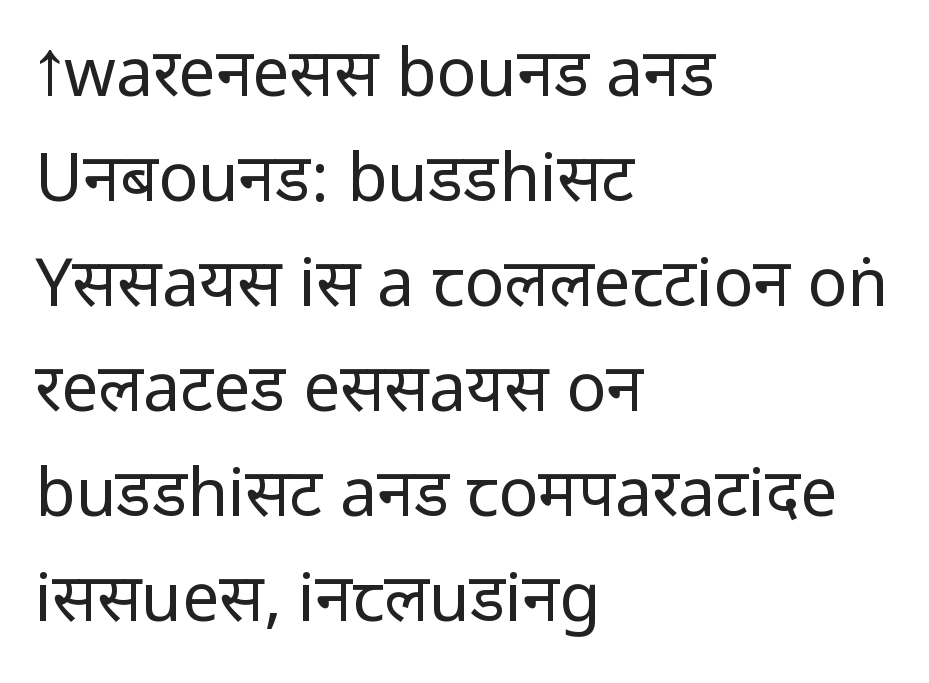
The image shows 66 px regular-weight, condensed sans-serif type, upright; set left-aligned, normal line spacing (1.59x), normal letter spacing, not underlined; low stroke contrast and a large x-height.
